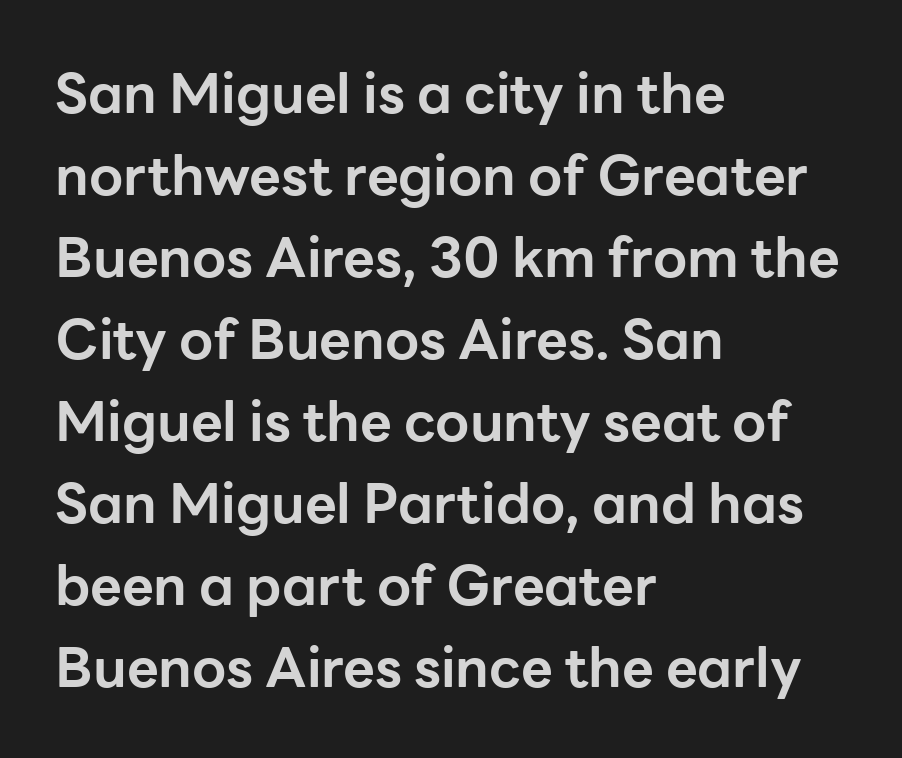
{"serif": "no", "italic": "no", "bold": "yes", "weight": "bold", "width": "normal", "stroke_contrast": "low", "x_height": "medium", "monospaced": "no", "underline": "no", "align": "left", "line_spacing": "normal", "line_spacing_ratio": 1.49, "letter_spacing": "normal", "letter_spacing_em": 0.0, "glyph_px": 55}
